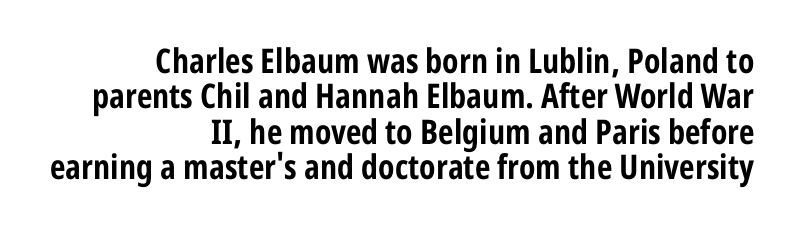
The image shows 34 px bold, condensed sans-serif type, upright; set right-aligned, tight line spacing (1.04x), normal letter spacing, not underlined; low stroke contrast and a medium x-height.
